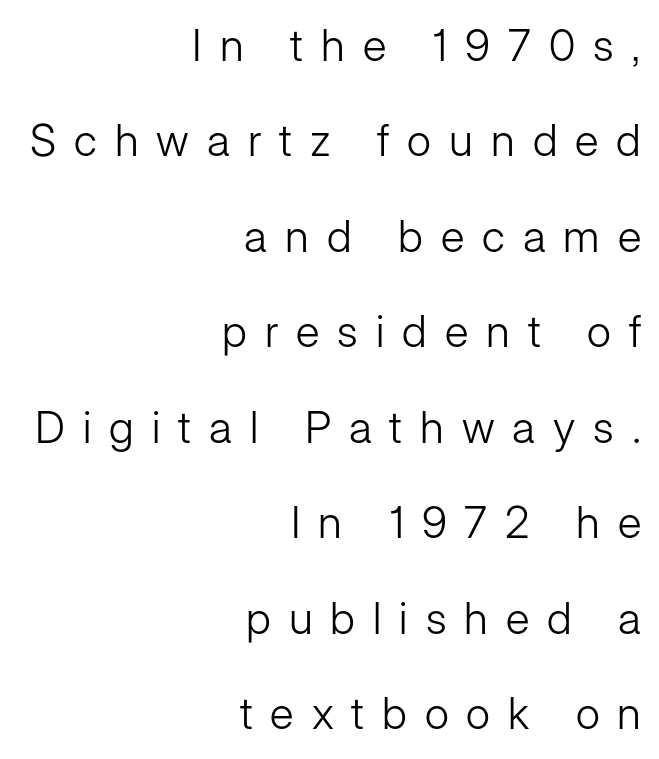
Q: Is the text bold? A: No.
Q: Is the text italic (slanted)? A: No, it is upright.
Q: Is the typeface a serif or a sans-serif typeface? A: Sans-serif.
Q: Is the text underlined? A: No.
Q: How is the paragraph aligned? A: Right-aligned.
Q: Is the spacing between letters normal or unusually wide? A: Unusually wide.
Q: Is the spacing between lines tight, normal or loose? A: Loose.
Q: Width (condensed, normal, or wide)? A: Normal.
Q: Stroke contrast? A: Low.
Q: x-height? A: Medium.
Q: Monospaced? A: No.
